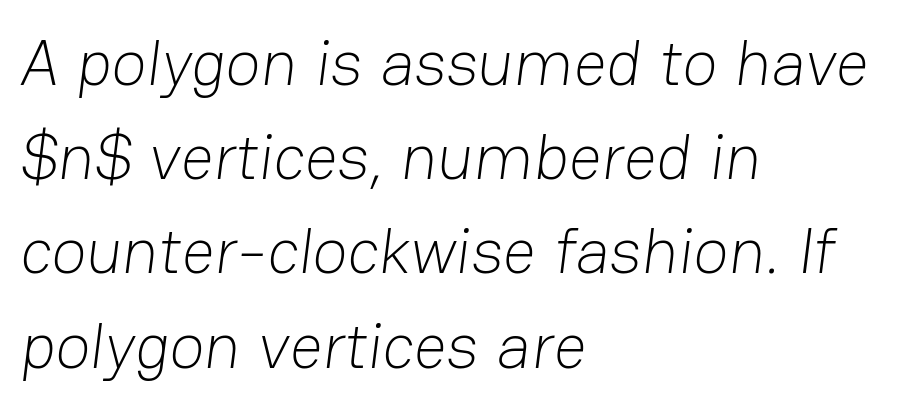
Q: Is the text bold? A: No.
Q: Is the typeface a serif or a sans-serif typeface? A: Sans-serif.
Q: Is the text underlined? A: No.
Q: How is the paragraph aligned? A: Left-aligned.
Q: Is the spacing between letters normal or unusually wide? A: Normal.
Q: Is the spacing between lines tight, normal or loose? A: Normal.
Q: Width (condensed, normal, or wide)? A: Normal.
Q: Stroke contrast? A: Low.
Q: x-height? A: Medium.
Q: Monospaced? A: No.
